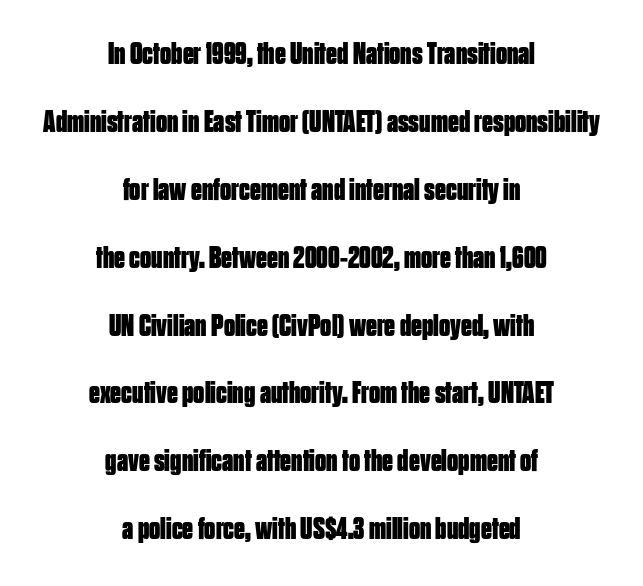
The image shows 31 px bold, condensed sans-serif type, upright; set centered, loose line spacing (2.19x), normal letter spacing, not underlined; low stroke contrast and a large x-height.
